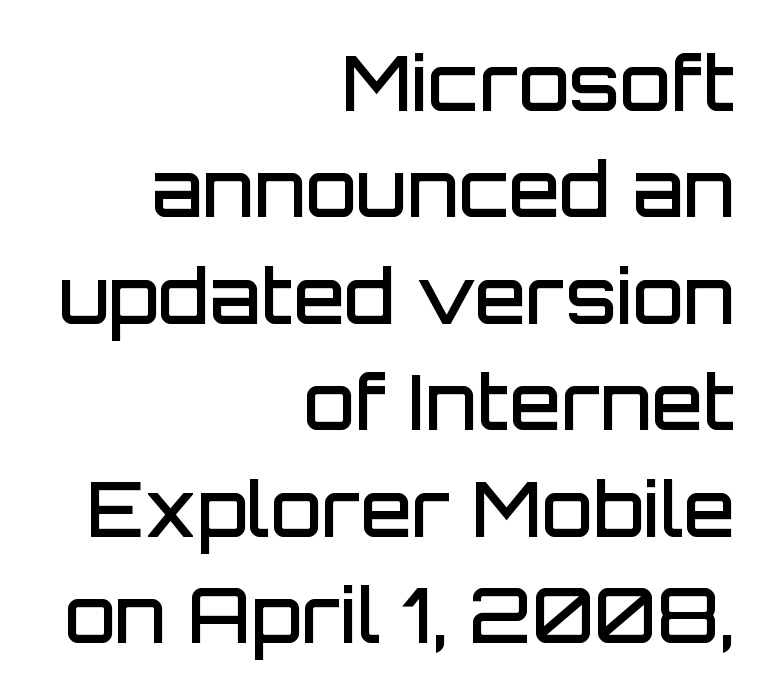
Q: Is the text bold? A: Semi-bold.
Q: Is the text italic (slanted)? A: No, it is upright.
Q: Is the typeface a serif or a sans-serif typeface? A: Sans-serif.
Q: Is the text underlined? A: No.
Q: How is the paragraph aligned? A: Right-aligned.
Q: Is the spacing between letters normal or unusually wide? A: Normal.
Q: Is the spacing between lines tight, normal or loose? A: Normal.
Q: Width (condensed, normal, or wide)? A: Normal.
Q: Stroke contrast? A: Low.
Q: x-height? A: Large.
Q: Monospaced? A: No.
